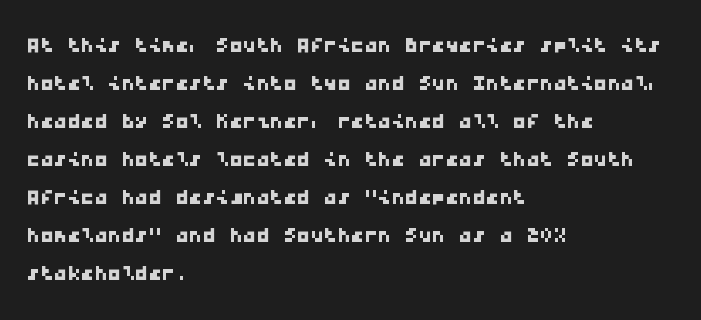
The image shows 27 px text type; set left-aligned, normal line spacing (1.41x), normal letter spacing, not underlined.
